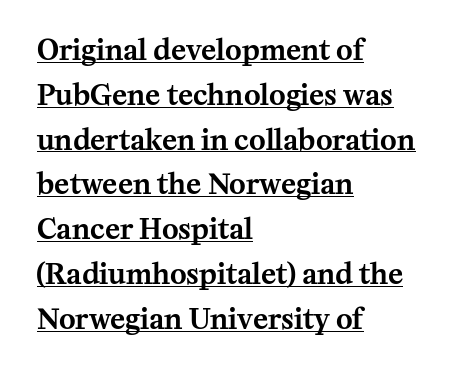
Q: Is the text italic (slanted)? A: No, it is upright.
Q: Is the typeface a serif or a sans-serif typeface? A: Serif.
Q: Is the text underlined? A: Yes.
Q: How is the paragraph aligned? A: Left-aligned.
Q: Is the spacing between letters normal or unusually wide? A: Normal.
Q: Is the spacing between lines tight, normal or loose? A: Normal.
Q: Width (condensed, normal, or wide)? A: Normal.
Q: Stroke contrast? A: Medium.
Q: x-height? A: Medium.
Q: Monospaced? A: No.
